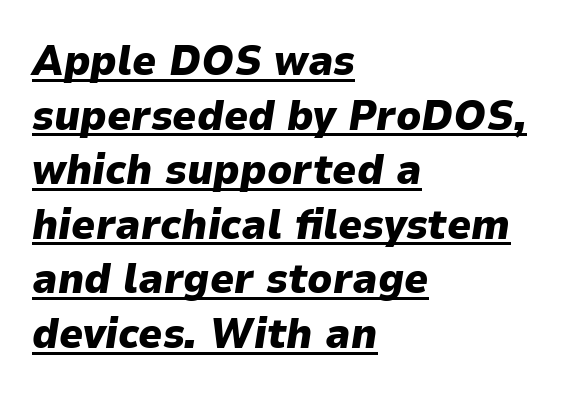
The image shows 42 px heavy type, italic (leaning right); set left-aligned, normal line spacing (1.3x), normal letter spacing, underlined; low stroke contrast and a medium x-height.
